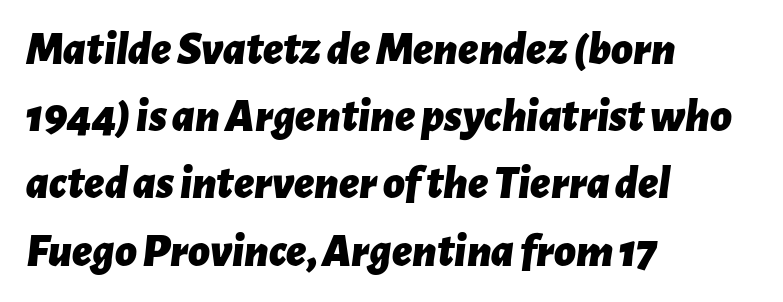
Q: Is the text bold? A: Yes.
Q: Is the text italic (slanted)? A: Yes, it leans right by about 7 degrees.
Q: Is the text underlined? A: No.
Q: How is the paragraph aligned? A: Left-aligned.
Q: Is the spacing between letters normal or unusually wide? A: Normal.
Q: Is the spacing between lines tight, normal or loose? A: Normal.
Q: Width (condensed, normal, or wide)? A: Normal.
Q: Stroke contrast? A: Low.
Q: x-height? A: Medium.
Q: Monospaced? A: No.
